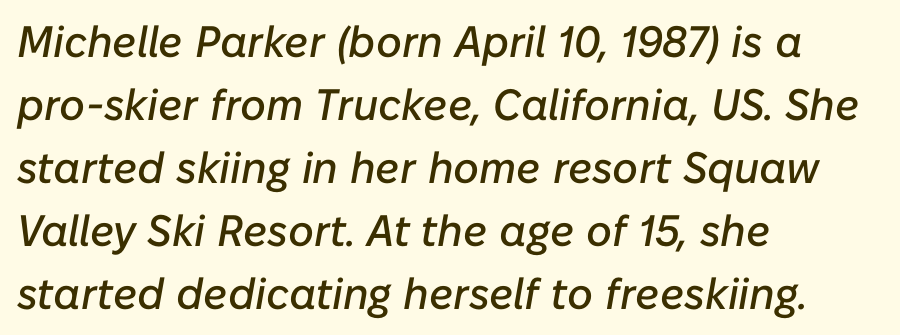
Line spacing here is normal. Observe the ordinary spacing: letters are neighbours, not strangers. Descender tails drop into unmarked territory. Italic: yes, the glyphs are oblique. These lines are rendered in a variable-pitch font. The rag falls on the right side of this text block.
